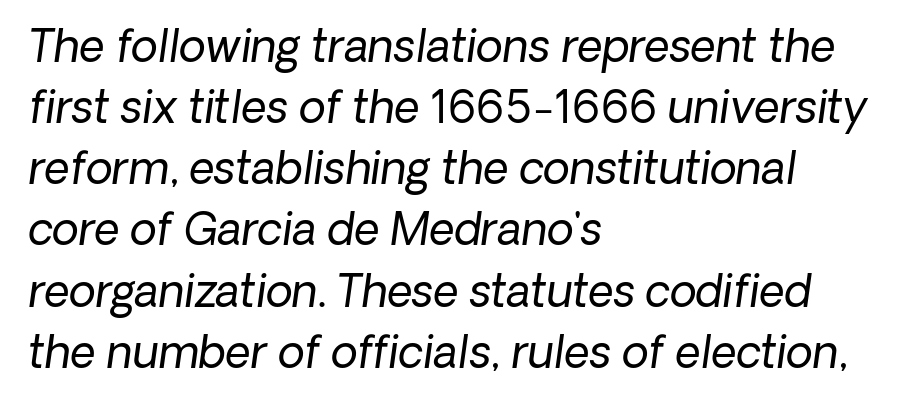
Q: Is the text bold? A: No.
Q: Is the typeface a serif or a sans-serif typeface? A: Sans-serif.
Q: Is the text underlined? A: No.
Q: How is the paragraph aligned? A: Left-aligned.
Q: Is the spacing between letters normal or unusually wide? A: Normal.
Q: Is the spacing between lines tight, normal or loose? A: Normal.
Q: Width (condensed, normal, or wide)? A: Normal.
Q: Stroke contrast? A: Low.
Q: x-height? A: Medium.
Q: Monospaced? A: No.
